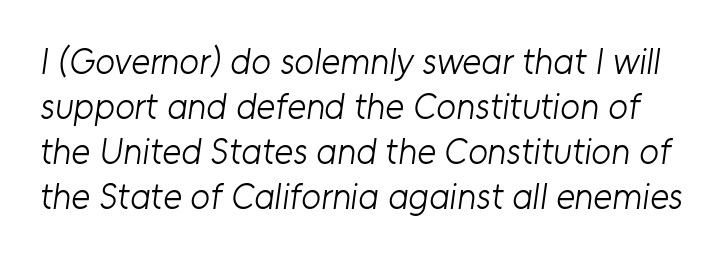
The image shows 36 px light sans-serif type; set normal line spacing (1.25x), normal letter spacing, not underlined; low stroke contrast and a medium x-height.
